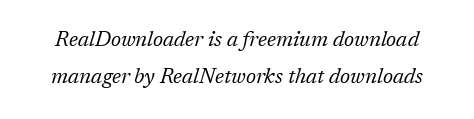
The image shows 21 px text type, italic (leaning right); set line spacing 1.75x, normal letter spacing, not underlined.
